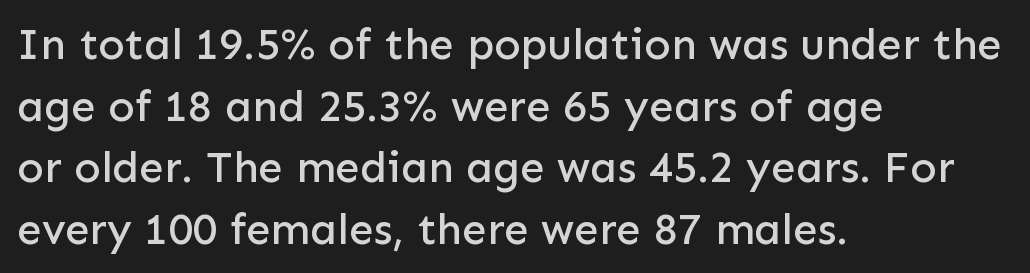
{"serif": "no", "italic": "no", "width": "normal", "stroke_contrast": "low", "x_height": "medium", "monospaced": "no", "underline": "no", "align": "left", "line_spacing": "normal", "line_spacing_ratio": 1.4, "letter_spacing": "normal", "letter_spacing_em": 0.0, "glyph_px": 44}
